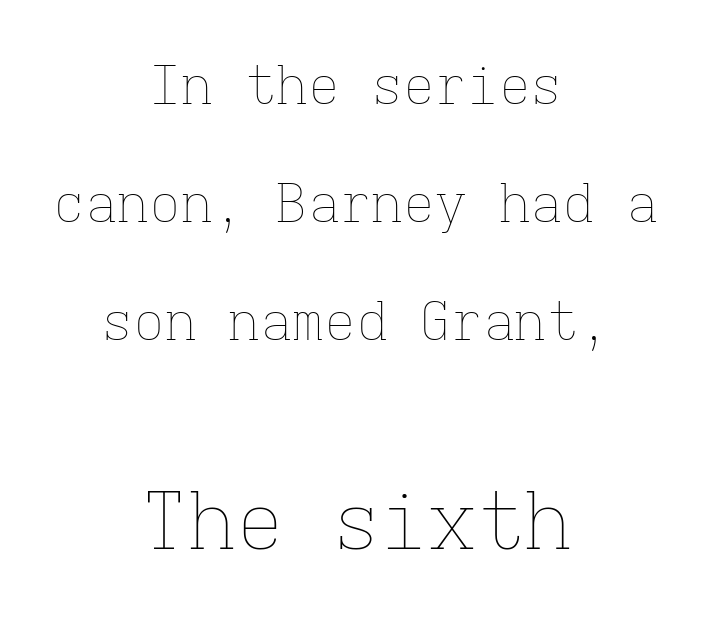
{"italic": "no", "bold": "no", "weight": "thin", "width": "normal", "stroke_contrast": "low", "x_height": "medium", "monospaced": "yes", "underline": "no", "align": "center", "line_spacing": "loose", "line_spacing_ratio": 2.23, "letter_spacing": "normal", "letter_spacing_em": 0.0, "larger_block": "second", "size_ratio": 1.51, "glyph_px": 80}
